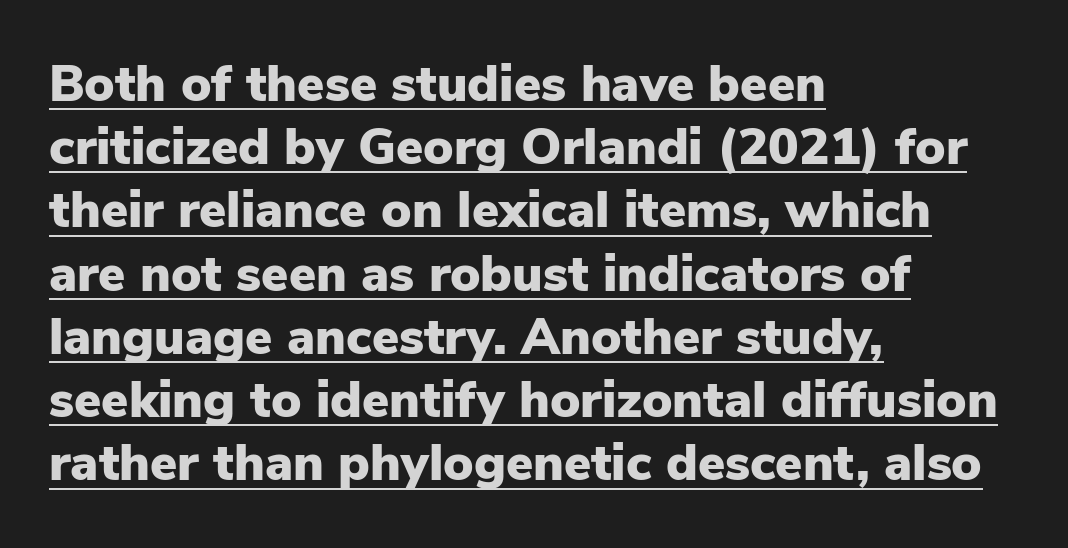
{"serif": "no", "italic": "no", "bold": "yes", "weight": "heavy", "width": "normal", "stroke_contrast": "low", "x_height": "medium", "monospaced": "no", "underline": "yes", "align": "left", "line_spacing_ratio": 1.24, "letter_spacing": "normal", "letter_spacing_em": 0.0, "glyph_px": 51}
